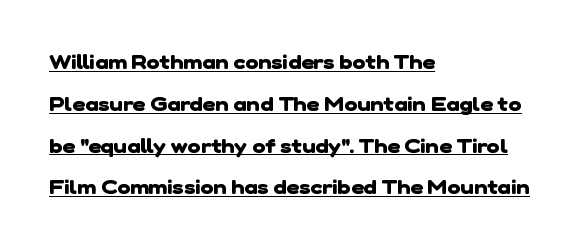
Q: Is the text bold? A: Yes.
Q: Is the text underlined? A: Yes.
Q: How is the paragraph aligned? A: Left-aligned.
Q: Is the spacing between letters normal or unusually wide? A: Normal.
Q: Is the spacing between lines tight, normal or loose? A: Loose.
